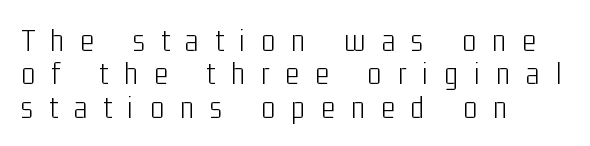
{"serif": "no", "italic": "no", "bold": "no", "weight": "light", "width": "condensed", "stroke_contrast": "low", "x_height": "medium", "monospaced": "no", "underline": "no", "align": "left", "line_spacing": "tight", "line_spacing_ratio": 1.01, "letter_spacing": "wide", "letter_spacing_em": 0.49, "glyph_px": 33}
